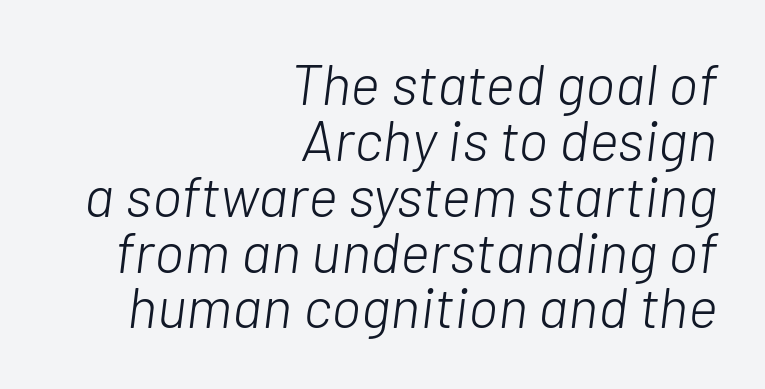
{"italic": "yes", "lean": "right", "slant_degrees": 7, "bold": "no", "weight": "light", "width": "normal", "stroke_contrast": "low", "x_height": "medium", "monospaced": "no", "underline": "no", "align": "right", "line_spacing": "tight", "line_spacing_ratio": 0.98, "letter_spacing": "normal", "letter_spacing_em": 0.0, "glyph_px": 57}
